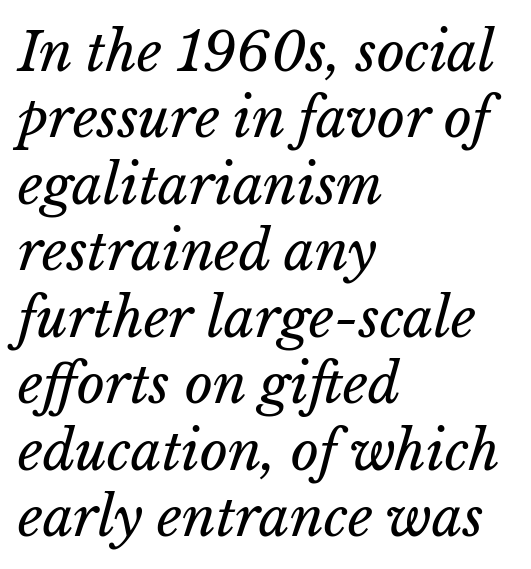
Q: Is the text bold? A: No.
Q: Is the text italic (slanted)? A: Yes, it leans right by about 15 degrees.
Q: Is the text underlined? A: No.
Q: How is the paragraph aligned? A: Left-aligned.
Q: Is the spacing between letters normal or unusually wide? A: Normal.
Q: Width (condensed, normal, or wide)? A: Normal.
Q: Stroke contrast? A: Low.
Q: x-height? A: Medium.
Q: Monospaced? A: No.
